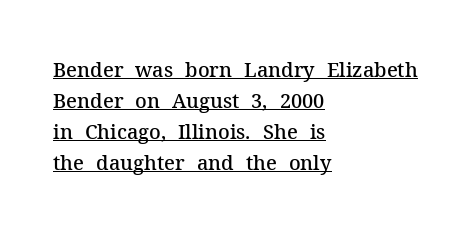
The image shows 20 px text type, upright; set left-aligned, normal line spacing (1.55x), normal letter spacing, underlined.
